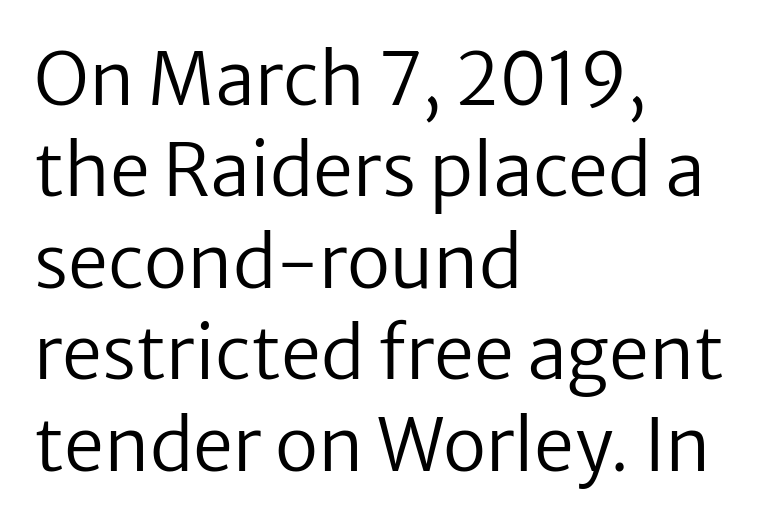
A typesetter would call this proportional, since set widths differ per character. The typesetting does not lean heavy: it is not bold. No extra tracking has been applied to these lines. A typesetter would label this face a sans. Alignment: flush left.
